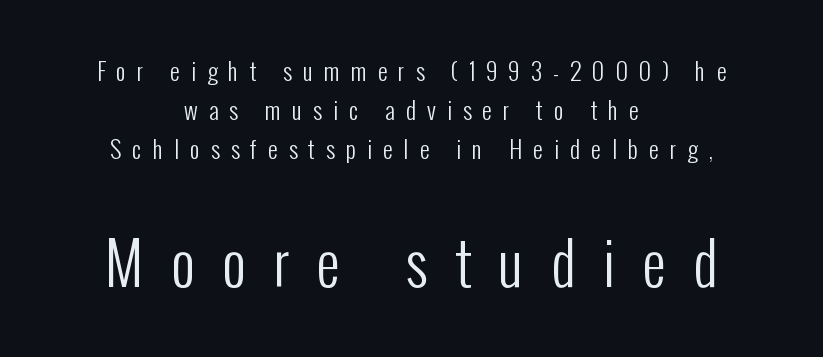
The image shows 59 px regular-weight, condensed sans-serif type, upright; set centered, normal line spacing (1.62x), unusually wide letter spacing (+0.46 em), not underlined; the second (bottom) block is 2.46x larger; low stroke contrast and a medium x-height.
